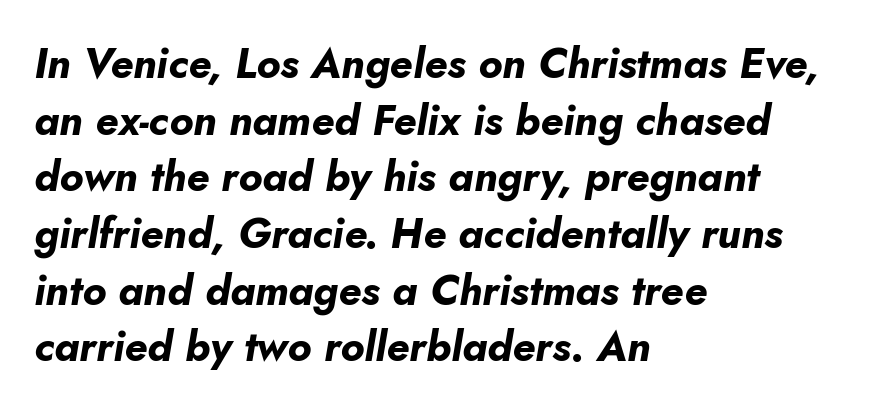
The glyphs look as if they've been sheared to an angle. Heft: maximum for text — a bold. The lines in this sample share a left origin and differ only in where they stop. The block of text has a typical density, with ordinary space between rows.
